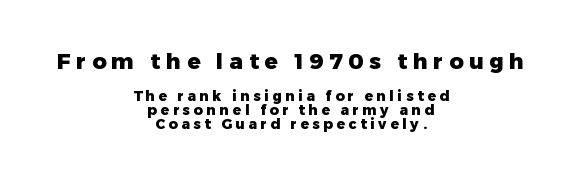
Does the bottom block carry the larger type? No, the top block does. The specimen reads as upright at a glance. Does the leading feel generous? Not at all — it's pinched. Look at the tracking — it's clearly loosened, letters drifting apart. Beneath every word, the page is bare. A dark, heavy texture on the line: the type is bold.
